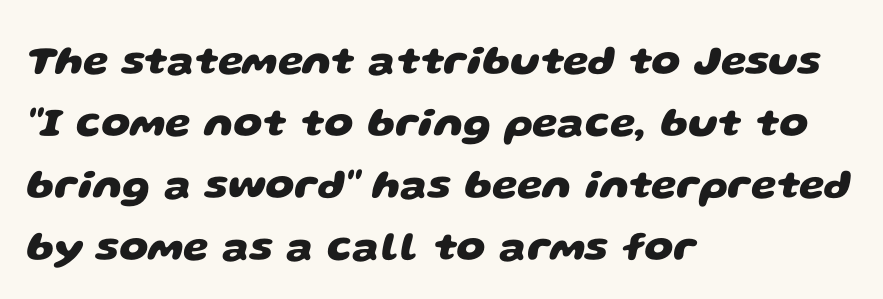
{"serif": "no", "bold": "yes", "weight": "heavy", "width": "wide", "stroke_contrast": "low", "x_height": "large", "monospaced": "no", "underline": "no", "align": "left", "line_spacing": "normal", "line_spacing_ratio": 1.51, "letter_spacing": "normal", "letter_spacing_em": 0.0, "glyph_px": 41}
